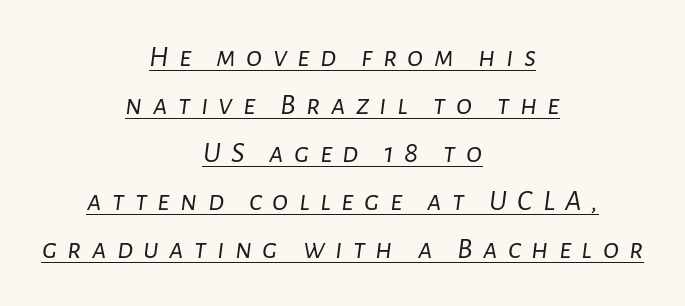
The image shows 30 px light type, italic (leaning right); set centered, normal line spacing (1.6x), unusually wide letter spacing (+0.34 em), underlined; low stroke contrast and a medium x-height.
